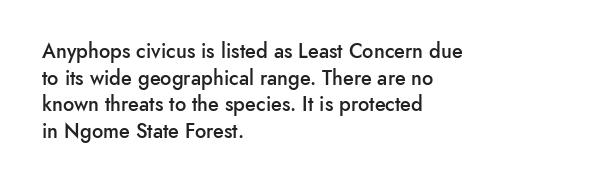
Q: Is the text bold? A: Semi-bold.
Q: Is the text italic (slanted)? A: No, it is upright.
Q: Is the text underlined? A: No.
Q: How is the paragraph aligned? A: Left-aligned.
Q: Is the spacing between letters normal or unusually wide? A: Normal.
Q: Is the spacing between lines tight, normal or loose? A: Normal.
